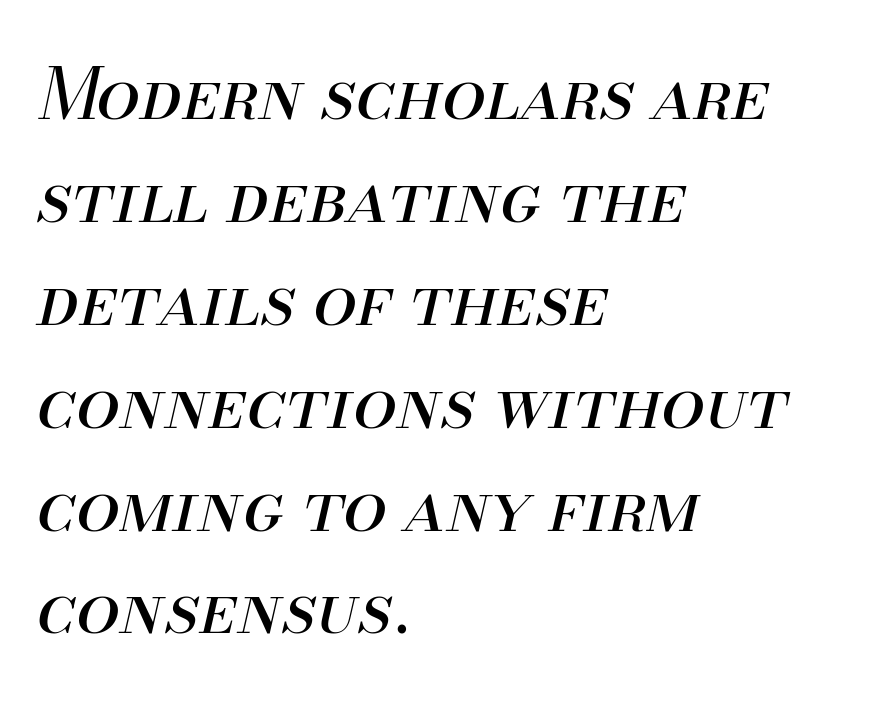
The image shows 70 px regular-weight type, italic (leaning right); set left-aligned, normal line spacing (1.47x), normal letter spacing, not underlined; medium stroke contrast and a small x-height.
